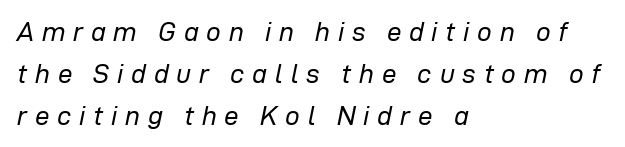
The image shows 26 px text type, italic (leaning right); set left-aligned, normal line spacing (1.61x), unusually wide letter spacing (+0.3 em), not underlined.
